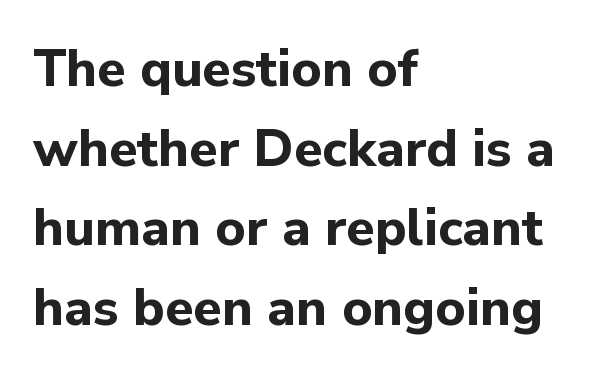
Q: Is the text bold? A: Yes.
Q: Is the text italic (slanted)? A: No, it is upright.
Q: Is the typeface a serif or a sans-serif typeface? A: Sans-serif.
Q: Is the text underlined? A: No.
Q: How is the paragraph aligned? A: Left-aligned.
Q: Is the spacing between letters normal or unusually wide? A: Normal.
Q: Is the spacing between lines tight, normal or loose? A: Normal.
Q: Width (condensed, normal, or wide)? A: Normal.
Q: Stroke contrast? A: Low.
Q: x-height? A: Medium.
Q: Monospaced? A: No.
